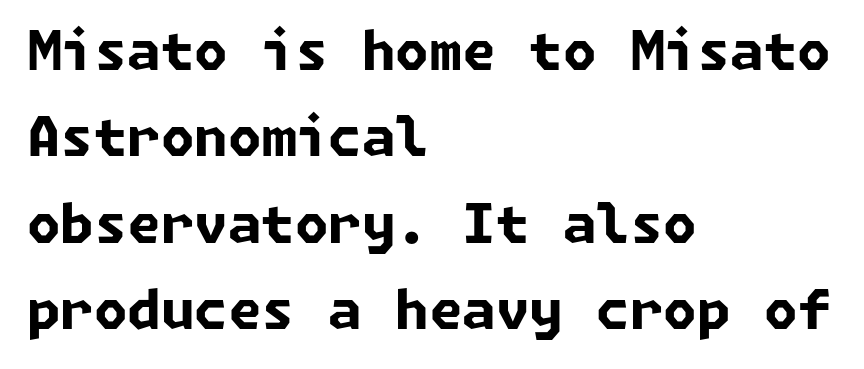
Q: Is the text bold? A: Yes.
Q: Is the typeface a serif or a sans-serif typeface? A: Sans-serif.
Q: Is the text underlined? A: No.
Q: How is the paragraph aligned? A: Left-aligned.
Q: Is the spacing between letters normal or unusually wide? A: Normal.
Q: Is the spacing between lines tight, normal or loose? A: Normal.
Q: Width (condensed, normal, or wide)? A: Normal.
Q: Stroke contrast? A: Low.
Q: x-height? A: Medium.
